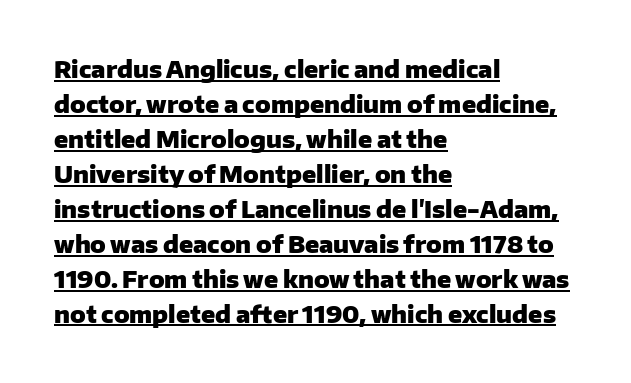
{"italic": "no", "bold": "yes", "underline": "yes", "align": "left", "line_spacing": "normal", "line_spacing_ratio": 1.52, "letter_spacing": "normal", "letter_spacing_em": 0.0, "glyph_px": 23}
